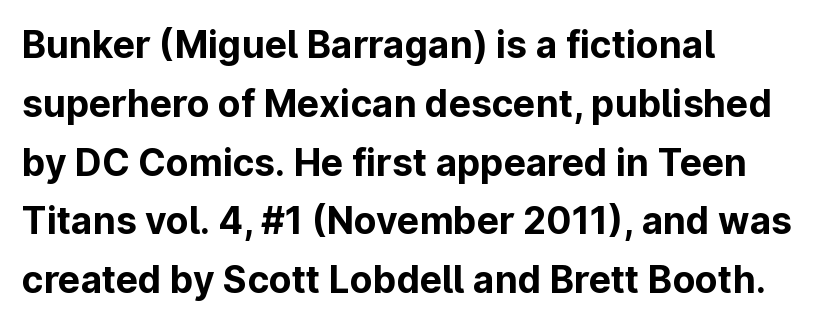
The image shows 37 px bold sans-serif type, upright; set left-aligned, normal line spacing (1.59x), normal letter spacing, not underlined; low stroke contrast and a medium x-height.
